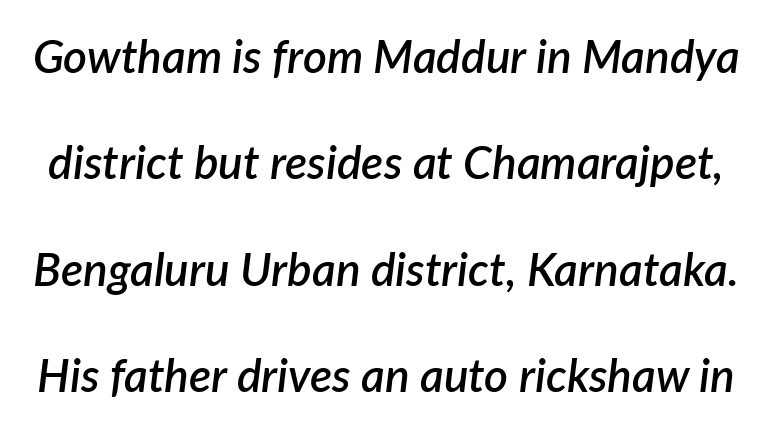
The image shows 46 px semibold type, italic (leaning right); set loose line spacing (2.31x), normal letter spacing, not underlined; low stroke contrast and a medium x-height.
